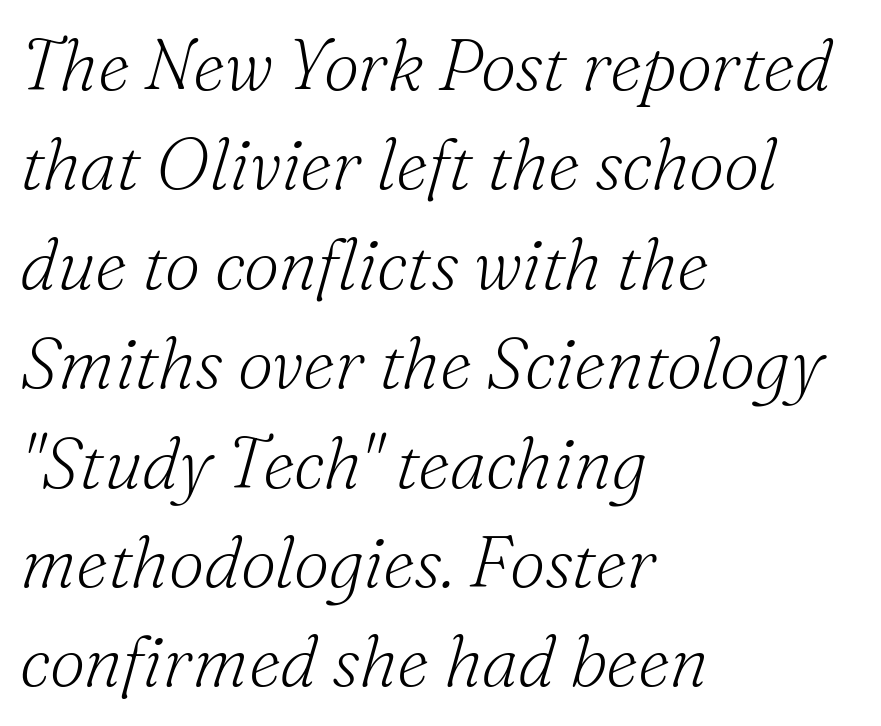
Q: Is the text bold? A: No.
Q: Is the text italic (slanted)? A: Yes, it leans right by about 16 degrees.
Q: Is the typeface a serif or a sans-serif typeface? A: Serif.
Q: Is the text underlined? A: No.
Q: How is the paragraph aligned? A: Left-aligned.
Q: Is the spacing between letters normal or unusually wide? A: Normal.
Q: Is the spacing between lines tight, normal or loose? A: Normal.
Q: Width (condensed, normal, or wide)? A: Normal.
Q: Stroke contrast? A: Medium.
Q: x-height? A: Small.
Q: Monospaced? A: No.
